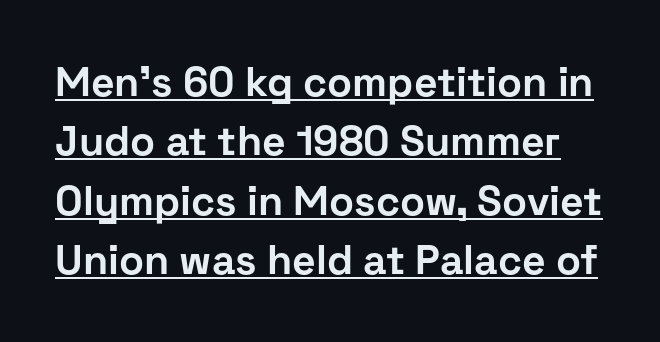
{"serif": "no", "italic": "no", "bold": "yes", "weight": "bold", "width": "normal", "stroke_contrast": "low", "x_height": "medium", "monospaced": "no", "underline": "yes", "line_spacing": "normal", "line_spacing_ratio": 1.45, "letter_spacing": "normal", "letter_spacing_em": 0.0, "glyph_px": 41}
